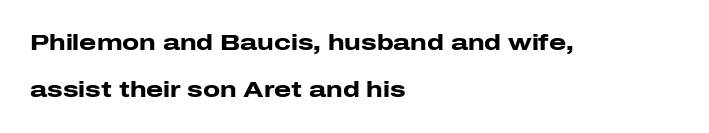
Q: Is the text bold? A: Yes.
Q: Is the text italic (slanted)? A: No, it is upright.
Q: Is the text underlined? A: No.
Q: How is the paragraph aligned? A: Left-aligned.
Q: Is the spacing between letters normal or unusually wide? A: Normal.
Q: Is the spacing between lines tight, normal or loose? A: Loose.
